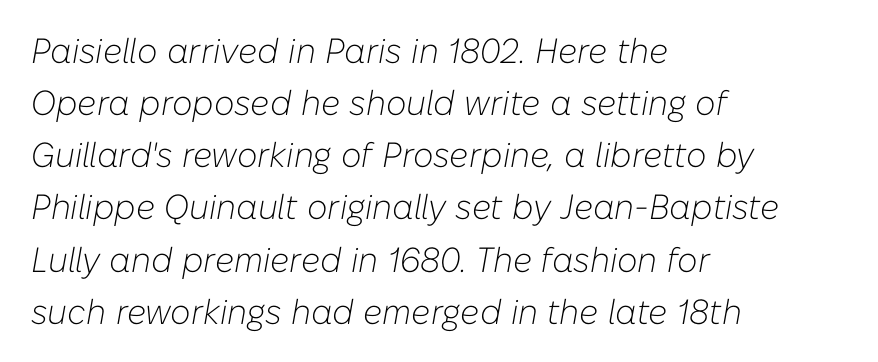
The image shows 35 px light type, italic (leaning right); set left-aligned, normal line spacing (1.49x), normal letter spacing, not underlined; low stroke contrast and a medium x-height.
